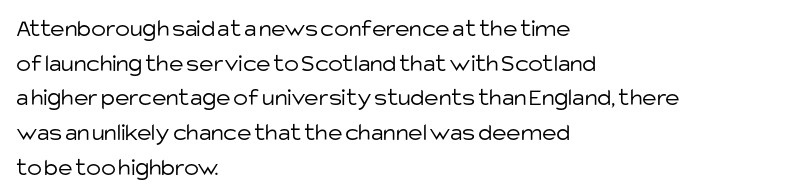
The letters stand straight up with perfectly vertical stems. The typesetter chose a ragged-right arrangement here. What's the leading like? Ordinary, nothing unusual. Nothing unusual about the tracking: characters are spaced as the font intends. Is the stroke heavy? The answer is a plain regular-or-lighter.
